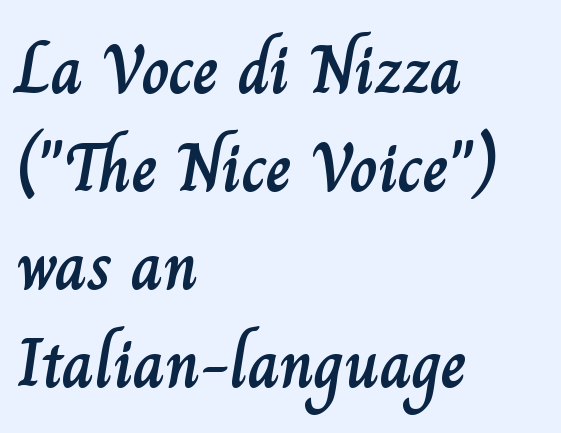
Q: Is the text italic (slanted)? A: Yes.
Q: Is the text underlined? A: No.
Q: How is the paragraph aligned? A: Left-aligned.
Q: Is the spacing between letters normal or unusually wide? A: Normal.
Q: Is the spacing between lines tight, normal or loose? A: Normal.
Q: Width (condensed, normal, or wide)? A: Normal.
Q: Stroke contrast? A: Low.
Q: x-height? A: Small.
Q: Monospaced? A: No.
